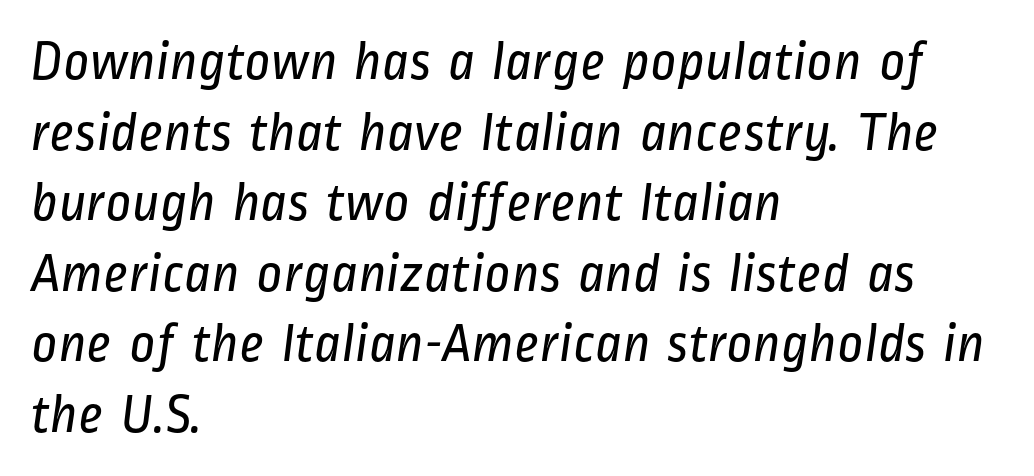
Q: Is the text bold? A: No.
Q: Is the typeface a serif or a sans-serif typeface? A: Sans-serif.
Q: Is the text underlined? A: No.
Q: How is the paragraph aligned? A: Left-aligned.
Q: Is the spacing between letters normal or unusually wide? A: Normal.
Q: Is the spacing between lines tight, normal or loose? A: Normal.
Q: Width (condensed, normal, or wide)? A: Condensed.
Q: Stroke contrast? A: Low.
Q: x-height? A: Medium.
Q: Monospaced? A: No.
